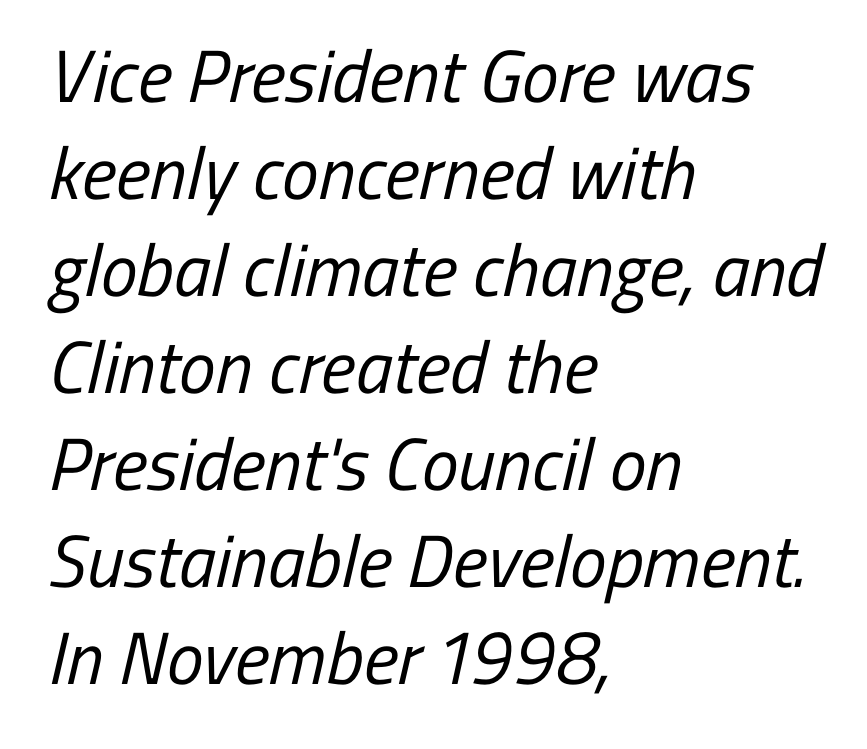
The image shows 74 px regular-weight, condensed sans-serif type; set left-aligned, normal line spacing (1.31x), normal letter spacing, not underlined; low stroke contrast and a medium x-height.
